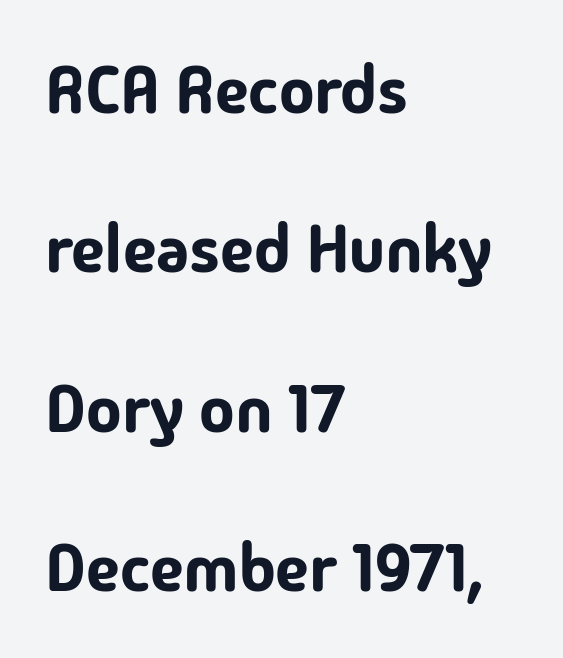
The image shows 67 px sans-serif type, upright; set left-aligned, loose line spacing (2.38x), normal letter spacing, not underlined; low stroke contrast and a medium x-height.
